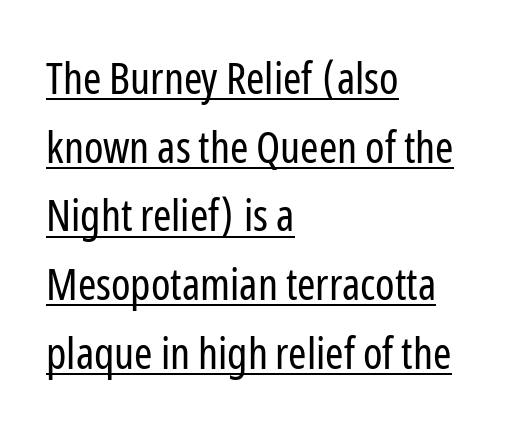
A typesetter would call this leading conventional body-copy spacing. This sample uses a sans-serif face. The letterforms sit shoulder to shoulder at normal distance. Think of a printed novel: that variable character pitch is what you see here. The specimen reads as upright at a glance. This rendering uses left alignment, leaving the right contour irregular.
